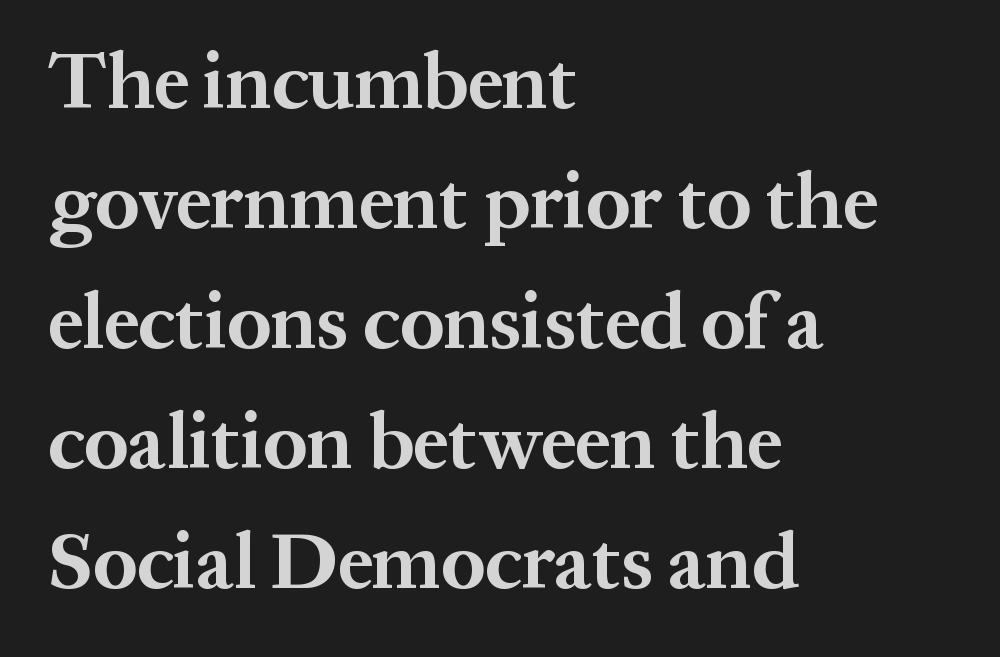
The image shows 79 px bold serif type, upright; set left-aligned, normal line spacing (1.52x), normal letter spacing, not underlined; medium stroke contrast and a medium x-height.
